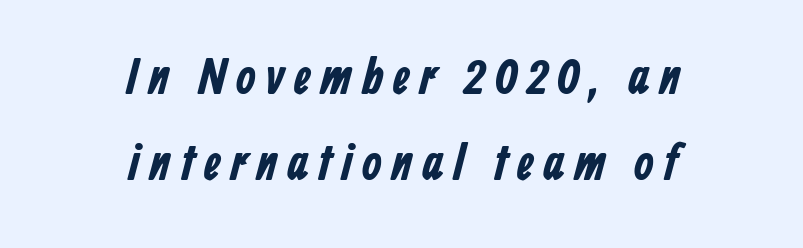
{"serif": "no", "width": "condensed", "stroke_contrast": "low", "x_height": "medium", "monospaced": "no", "underline": "no", "align": "center", "line_spacing": "normal", "line_spacing_ratio": 1.69, "glyph_px": 51}
